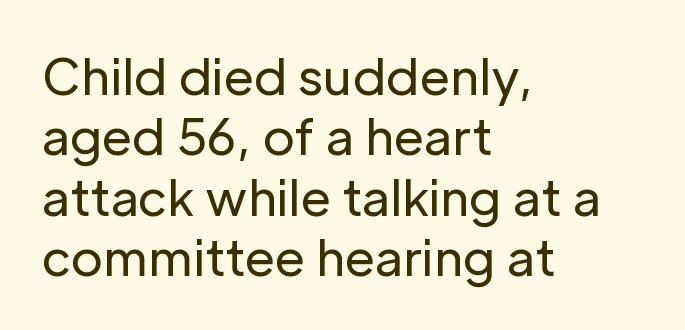
The image shows 49 px regular-weight sans-serif type, upright; set left-aligned, line spacing 1.23x, normal letter spacing, not underlined; low stroke contrast and a medium x-height.
